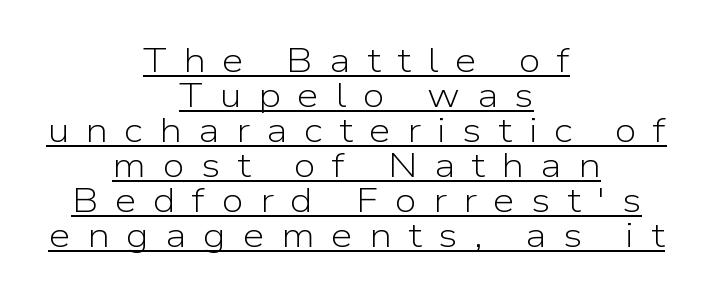
Is there an underline? Yes — a line sits under the letters. The designer dialed line spacing down below the default. These lines stack symmetrically, like a column narrowing and widening about its center. Unlike italic type, these characters show no tilt at all.
